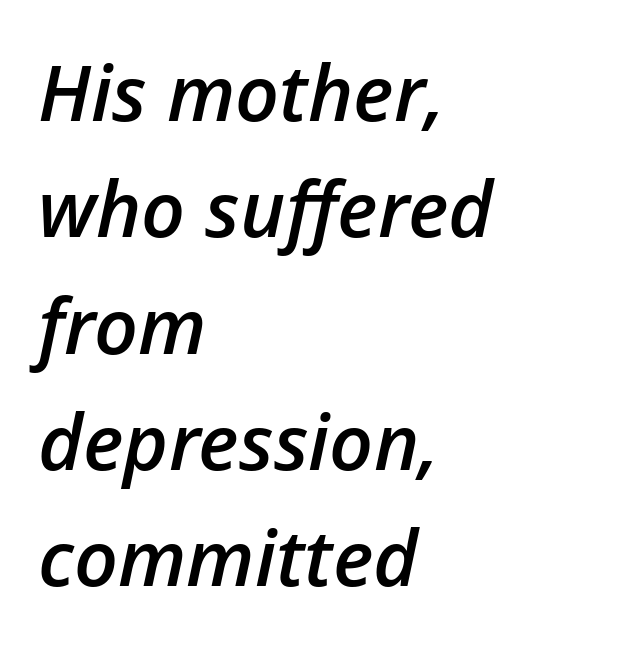
{"italic": "yes", "lean": "right", "slant_degrees": 12, "bold": "semi", "weight": "semibold", "width": "normal", "stroke_contrast": "low", "x_height": "medium", "monospaced": "no", "underline": "no", "align": "left", "line_spacing": "normal", "line_spacing_ratio": 1.51, "letter_spacing": "normal", "letter_spacing_em": 0.0, "glyph_px": 77}
